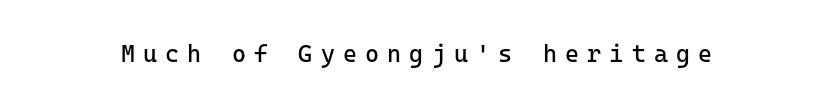
Q: Is the text bold? A: No.
Q: Is the text italic (slanted)? A: No, it is upright.
Q: Is the text underlined? A: No.
Q: Is the spacing between letters normal or unusually wide? A: Unusually wide.
